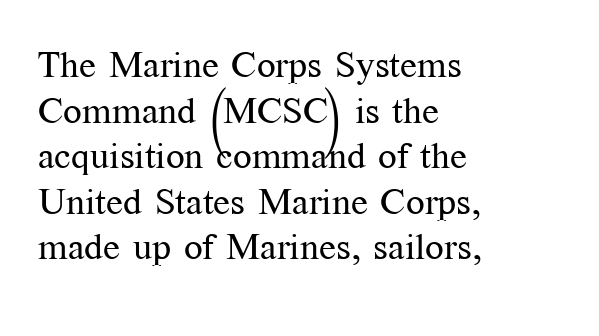
Q: Is the text bold? A: No.
Q: Is the text italic (slanted)? A: No, it is upright.
Q: Is the typeface a serif or a sans-serif typeface? A: Serif.
Q: Is the text underlined? A: No.
Q: How is the paragraph aligned? A: Left-aligned.
Q: Is the spacing between letters normal or unusually wide? A: Normal.
Q: Width (condensed, normal, or wide)? A: Normal.
Q: Stroke contrast? A: Medium.
Q: x-height? A: Medium.
Q: Monospaced? A: No.
